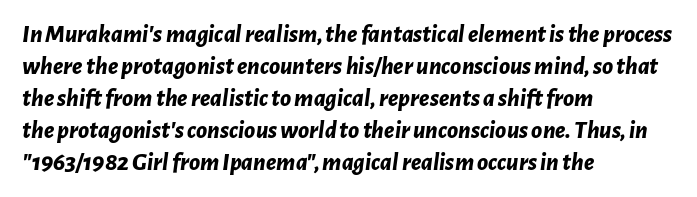
Baseline-to-baseline distance is the conventional proportion of letter height. The sample has been set heavy, in full bold. Look at the tracking — it's just the regular setting, nothing added. Caption: multi-line text, flush left, ragged right. These lines were composed using italics. The space directly below the letters is spotless.
